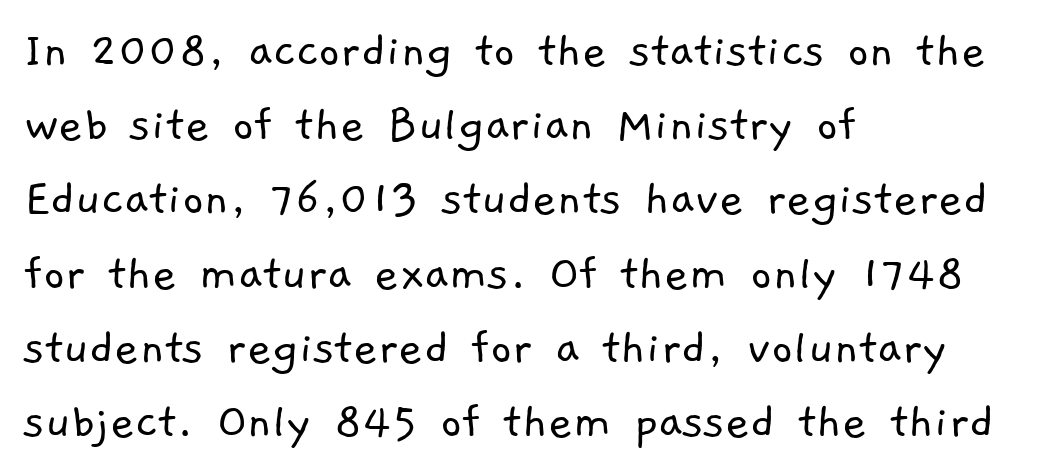
The image shows 53 px light sans-serif type; set left-aligned, normal line spacing (1.4x), normal letter spacing, not underlined; low stroke contrast and a medium x-height.
